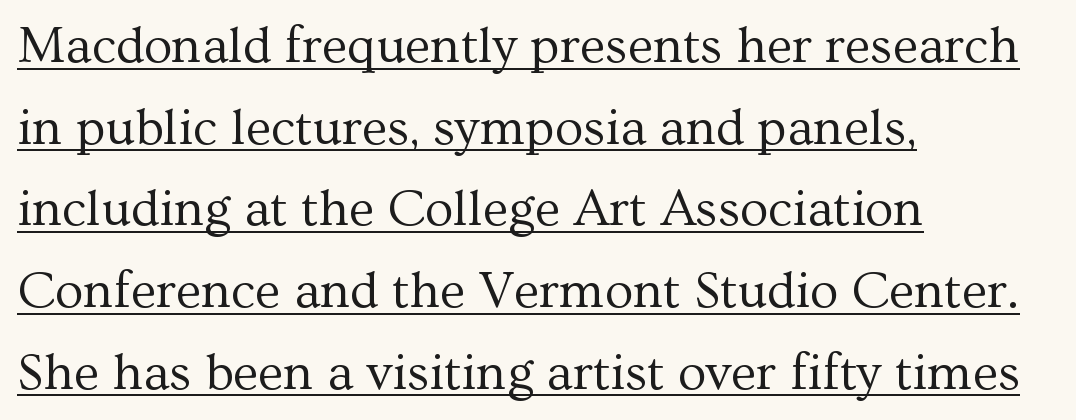
{"serif": "yes", "italic": "no", "bold": "no", "weight": "regular", "width": "normal", "stroke_contrast": "medium", "x_height": "medium", "monospaced": "no", "underline": "yes", "align": "left", "line_spacing": "normal", "line_spacing_ratio": 1.57, "letter_spacing": "normal", "letter_spacing_em": 0.0, "glyph_px": 52}
